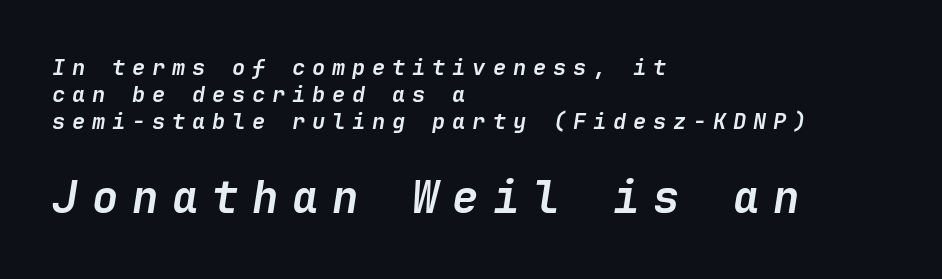
{"italic": "yes", "lean": "right", "slant_degrees": 9, "bold": "yes", "weight": "semibold", "width": "normal", "stroke_contrast": "low", "x_height": "medium", "underline": "no", "align": "left", "line_spacing_ratio": 1.22, "letter_spacing": "wide", "letter_spacing_em": 0.31, "larger_block": "second", "size_ratio": 2.0, "glyph_px": 44}
